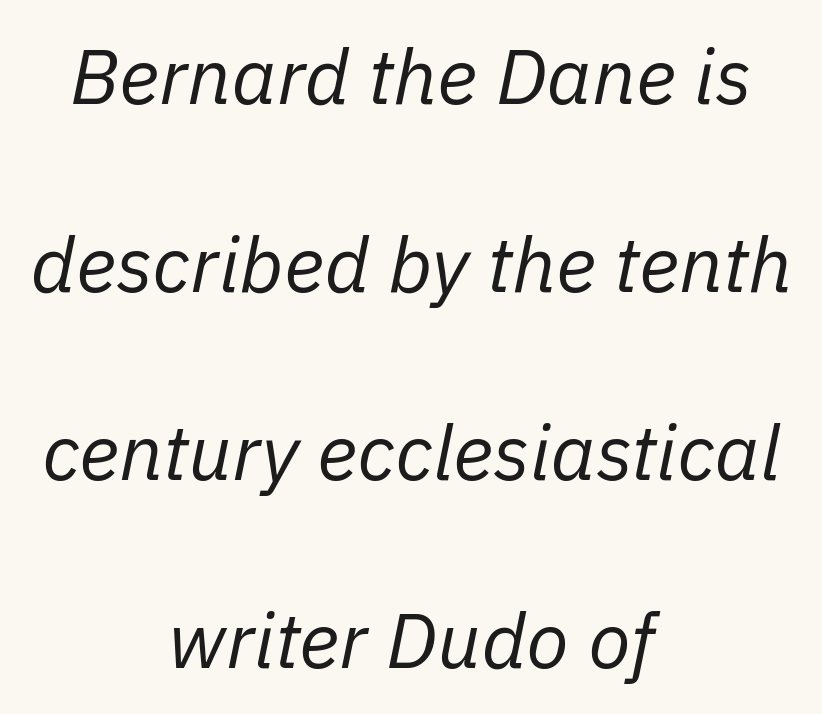
{"italic": "yes", "lean": "right", "slant_degrees": 11, "bold": "no", "weight": "regular", "width": "normal", "stroke_contrast": "low", "x_height": "medium", "monospaced": "no", "underline": "no", "align": "center", "line_spacing": "loose", "line_spacing_ratio": 2.41, "letter_spacing": "normal", "letter_spacing_em": 0.0, "glyph_px": 78}
